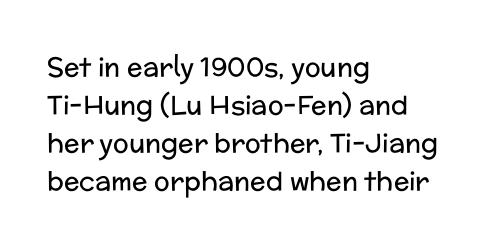
{"italic": "no", "bold": "no", "underline": "no", "align": "left", "line_spacing": "normal", "line_spacing_ratio": 1.46, "letter_spacing": "normal", "letter_spacing_em": 0.0, "glyph_px": 26}
